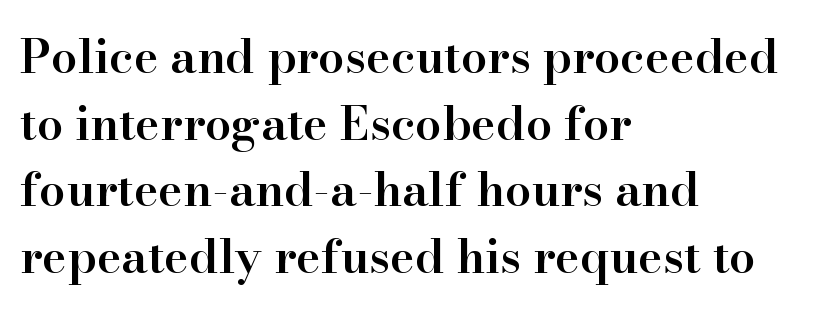
The image shows 47 px semibold serif type, upright; set left-aligned, normal line spacing (1.42x), normal letter spacing, not underlined; high stroke contrast and a small x-height.
